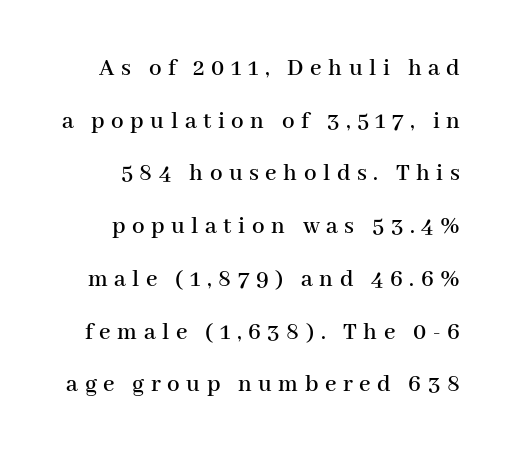
{"italic": "no", "underline": "no", "line_spacing": "loose", "line_spacing_ratio": 2.11, "letter_spacing": "wide", "letter_spacing_em": 0.26, "glyph_px": 25}
